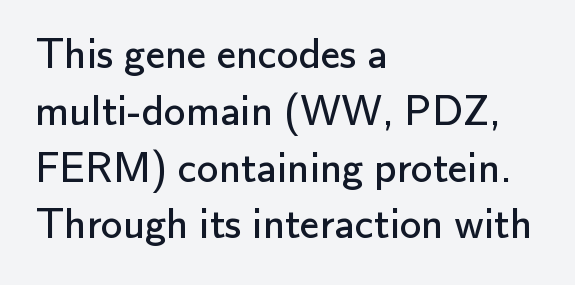
The image shows 43 px regular-weight sans-serif type, upright; set left-aligned, normal line spacing (1.32x), normal letter spacing, not underlined; low stroke contrast and a small x-height.
